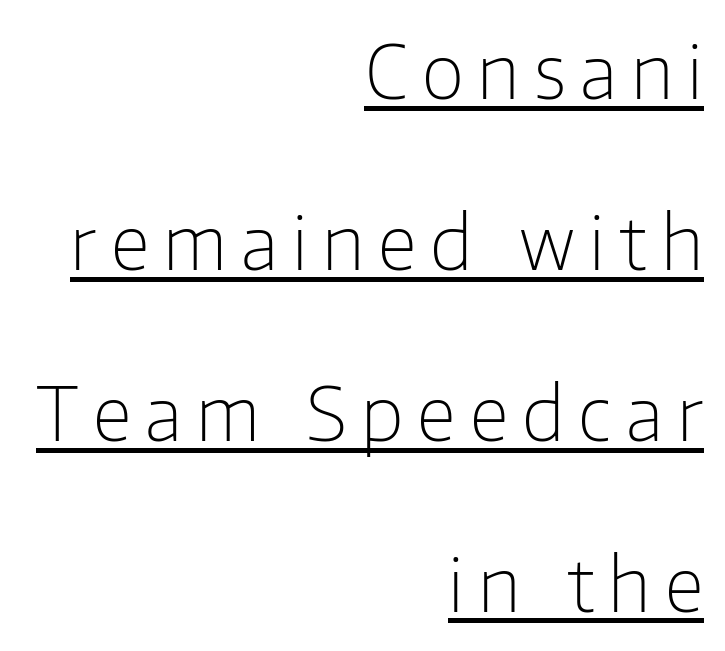
The image shows 74 px light sans-serif type, upright; set right-aligned, loose line spacing (2.31x), underlined; low stroke contrast and a medium x-height.
